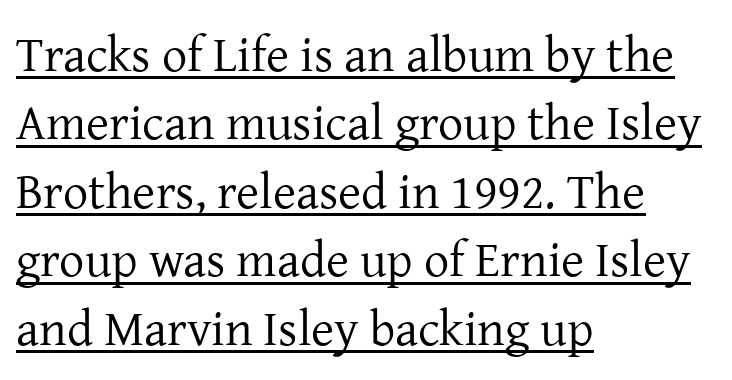
The image shows 50 px regular-weight serif type, upright; set left-aligned, normal line spacing (1.37x), normal letter spacing, underlined; low stroke contrast and a medium x-height.
